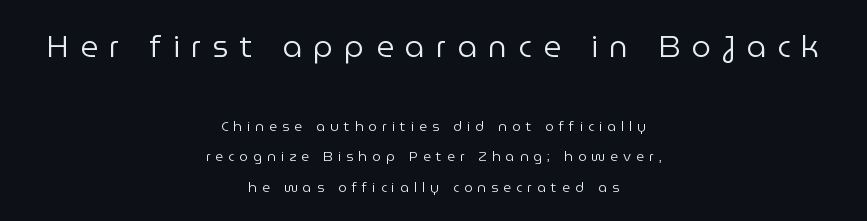
Unlike italic type, these characters show no tilt at all. The letterforms sit at book weight or below. This layout puts the oversized block above and the modest block below. This sample has the flowing, uneven cadence of proportional lettering.
